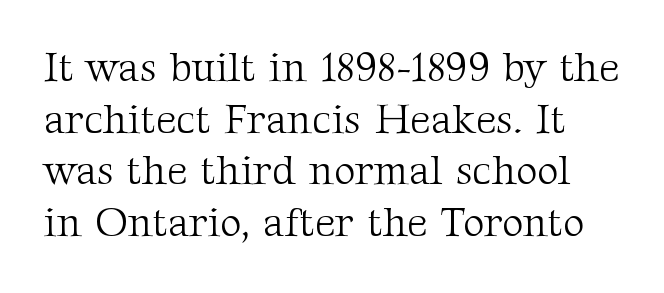
{"serif": "yes", "italic": "no", "bold": "no", "weight": "light", "width": "normal", "stroke_contrast": "medium", "x_height": "medium", "monospaced": "no", "underline": "no", "line_spacing": "normal", "line_spacing_ratio": 1.26, "letter_spacing": "normal", "letter_spacing_em": 0.0, "glyph_px": 41}
